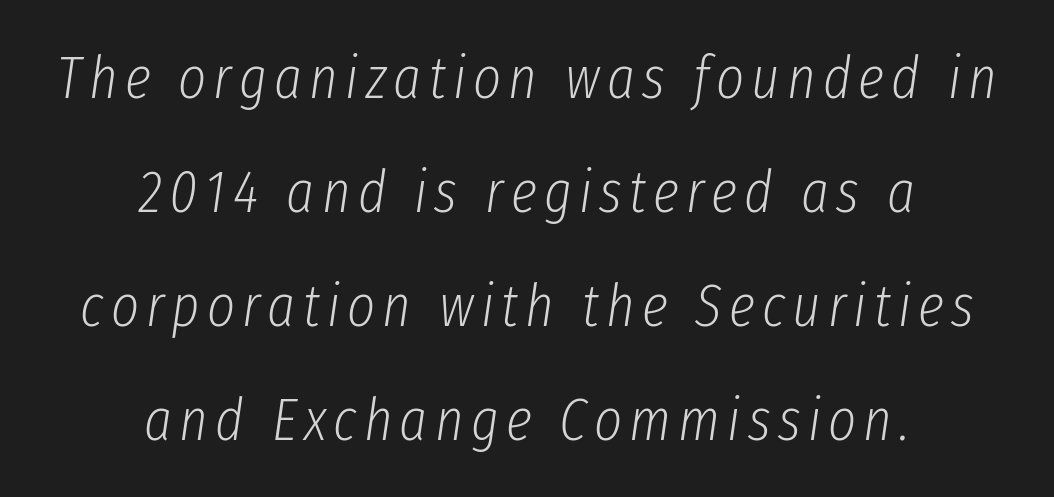
{"italic": "yes", "lean": "right", "slant_degrees": 8, "bold": "no", "weight": "light", "width": "condensed", "stroke_contrast": "low", "x_height": "medium", "monospaced": "no", "underline": "no", "align": "center", "line_spacing": "loose", "line_spacing_ratio": 1.9, "glyph_px": 60}
